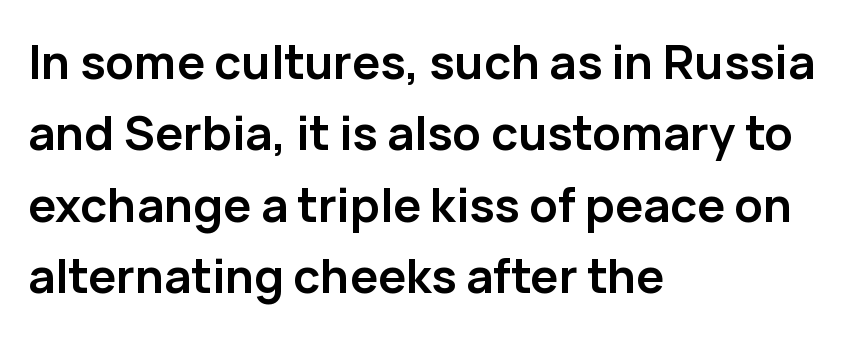
The image shows 47 px semibold sans-serif type, upright; set left-aligned, normal line spacing (1.52x), normal letter spacing, not underlined; low stroke contrast and a medium x-height.
